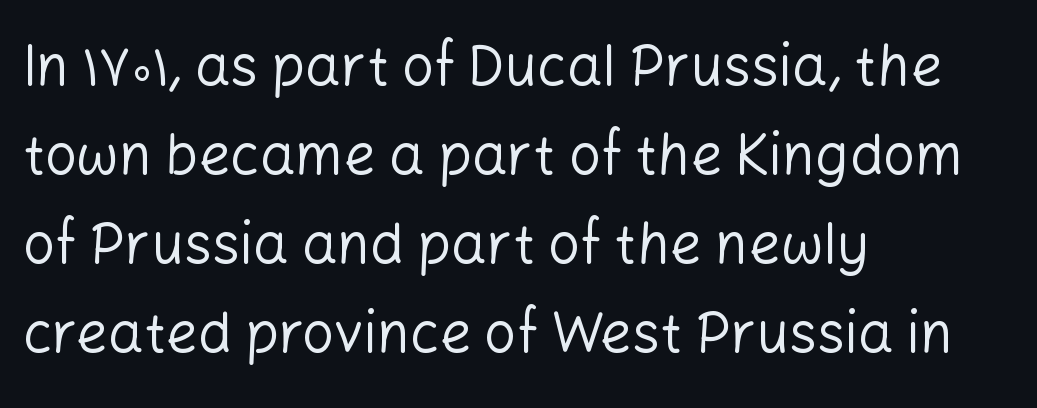
{"serif": "no", "italic": "no", "bold": "no", "weight": "regular", "width": "normal", "stroke_contrast": "low", "x_height": "medium", "monospaced": "no", "underline": "no", "align": "left", "line_spacing": "normal", "line_spacing_ratio": 1.59, "letter_spacing": "normal", "letter_spacing_em": 0.0, "glyph_px": 56}
